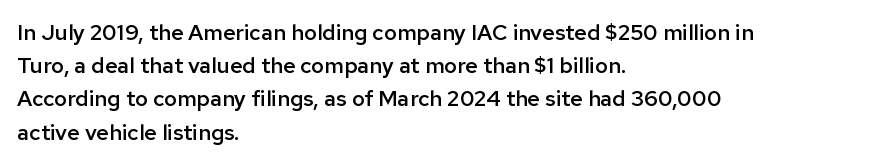
The image shows 22 px text type, upright; set left-aligned, normal line spacing (1.51x), normal letter spacing, not underlined.
